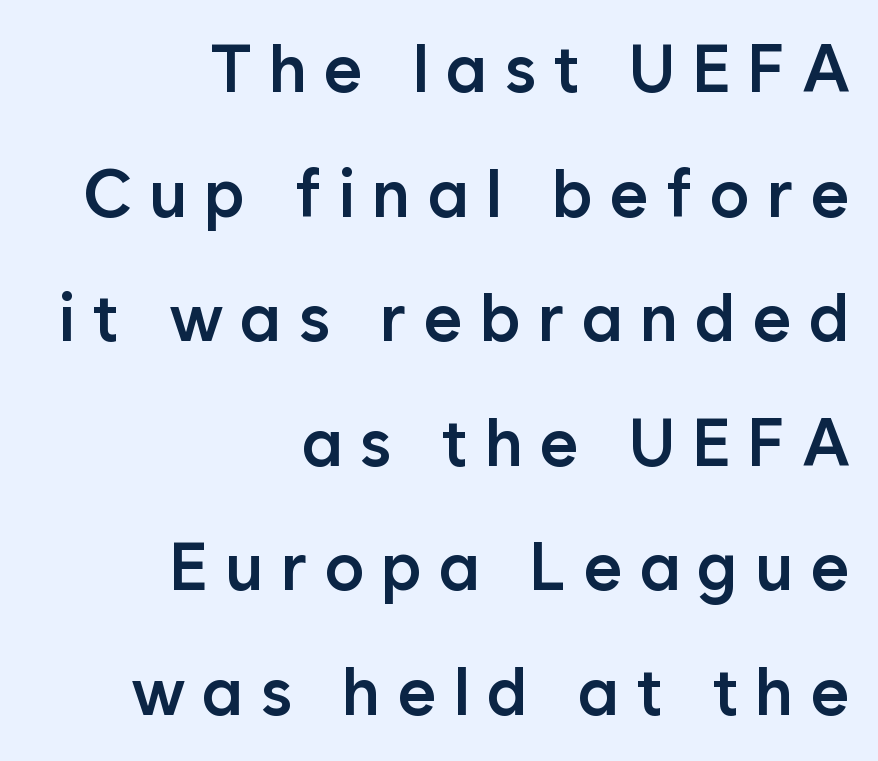
What kind of face is this? One without serifs — a sans. Students, note that the glyphs here are deliberately spaced far apart. The space beneath each line is pristine and unruled. Which margin do the lines hug? The right one — the left edge is uneven.
